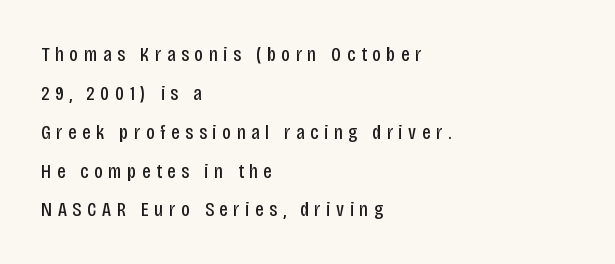
Observe the wide spacing: letters keep a clear distance from each other. These glyphs show unthickened strokes, regular width or finer. The specimen reads as upright at a glance. Is the block centered? No — it sits flush against the left margin.
